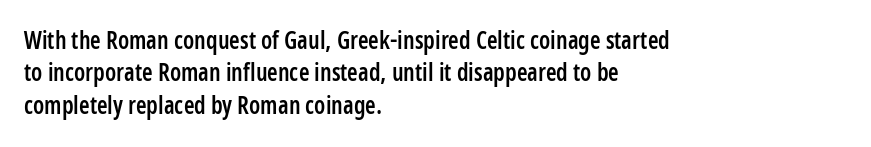
The image shows 24 px text type, upright; set left-aligned, normal line spacing (1.35x), normal letter spacing, not underlined.
